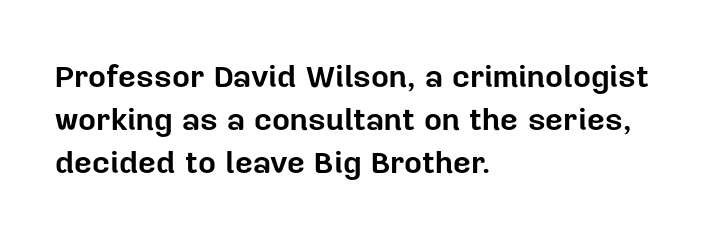
Here the designer chose a conventional face with non-uniform glyph widths. Normally led — the rows are evenly, conventionally spaced. These lines stack with their left ends in a neat column. The letters stand straight up with perfectly vertical stems. This sample uses plain, unmodified letter spacing. The glyphs are unaccompanied by any horizontal stroke below them.
